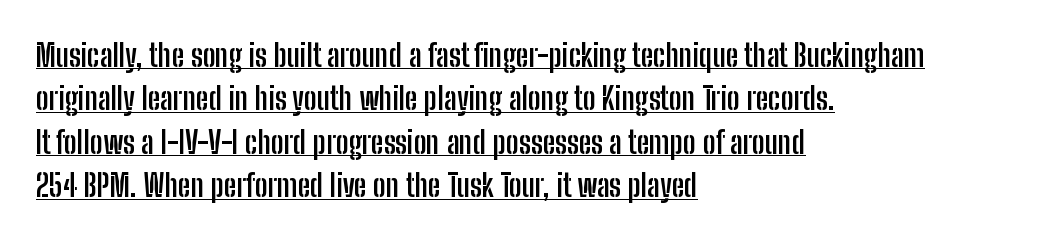
The rendering uses natural spacing where letterforms have individual widths. A continuous stroke trails under the words, as in a hyperlink. Typographic density is high because the face is bold. These lines keep a tight, regular rhythm from letter to letter.
